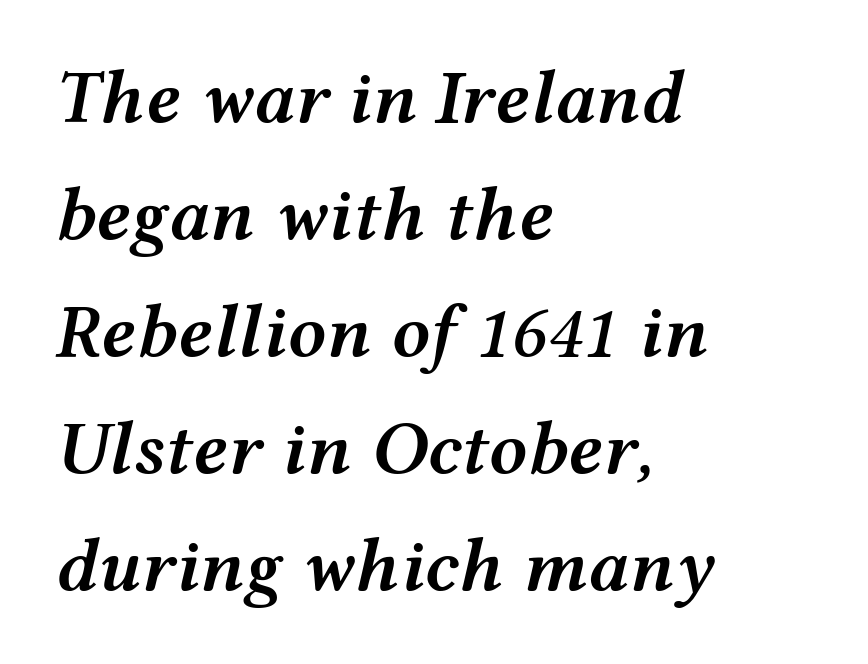
{"italic": "yes", "lean": "right", "slant_degrees": 12, "bold": "semi", "weight": "semibold", "width": "wide", "stroke_contrast": "medium", "x_height": "medium", "monospaced": "no", "underline": "no", "align": "left", "line_spacing": "normal", "line_spacing_ratio": 1.54, "letter_spacing": "normal", "letter_spacing_em": 0.0, "glyph_px": 76}
